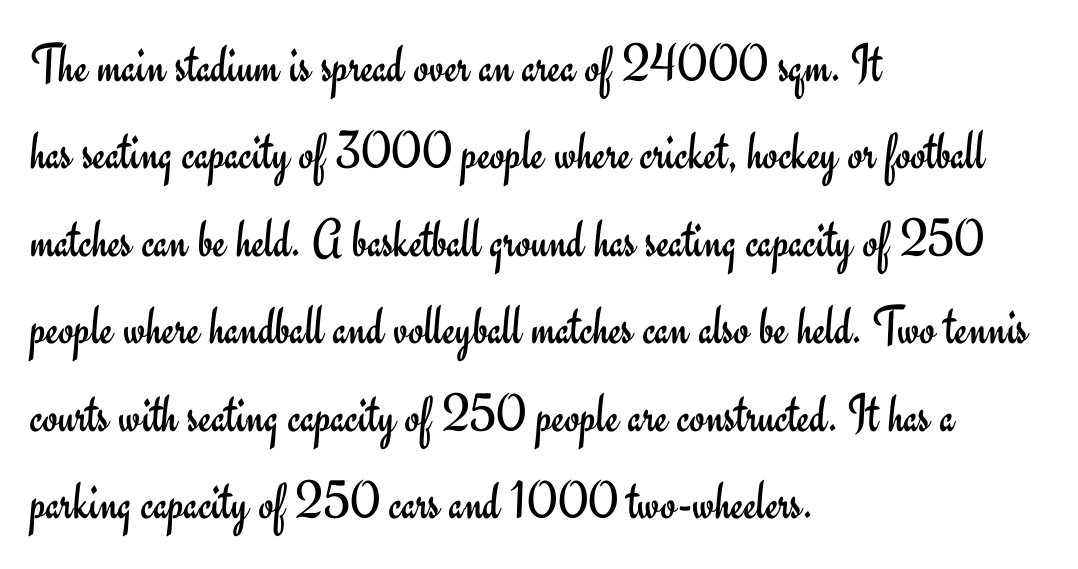
{"serif": "no", "bold": "no", "weight": "regular", "width": "normal", "stroke_contrast": "low", "x_height": "small", "monospaced": "no", "underline": "no", "align": "left", "line_spacing": "normal", "line_spacing_ratio": 1.59, "letter_spacing": "normal", "letter_spacing_em": 0.0, "glyph_px": 55}
